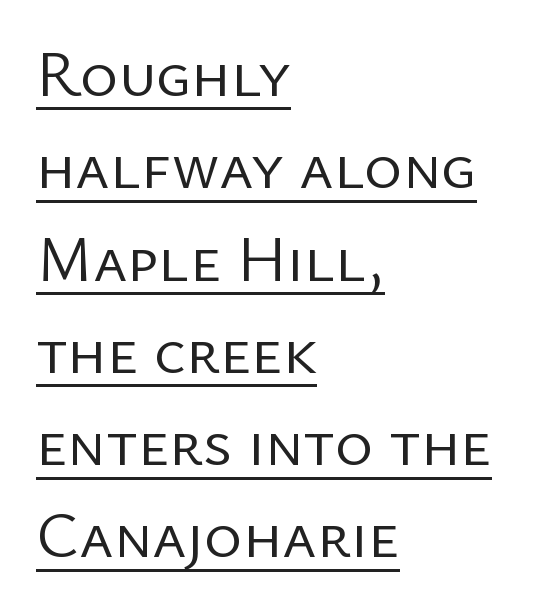
{"serif": "no", "italic": "no", "bold": "no", "weight": "regular", "width": "normal", "stroke_contrast": "low", "x_height": "medium", "monospaced": "no", "underline": "yes", "align": "left", "line_spacing": "normal", "line_spacing_ratio": 1.42, "letter_spacing": "normal", "letter_spacing_em": 0.0, "glyph_px": 65}
